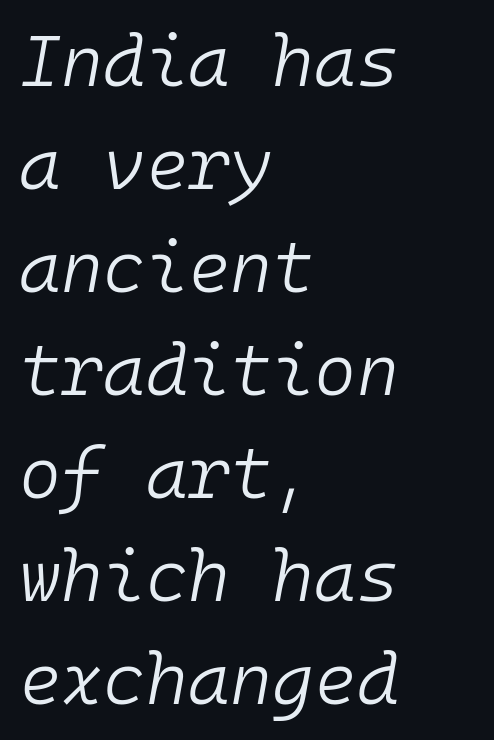
Line spacing here is normal. Weight: in the light-to-regular range. The whole block is typeset with a tilt. Do the characters align in a grid? Yes, the font is monospaced. The compositor pushed each line to the left boundary. Underline: absent.
